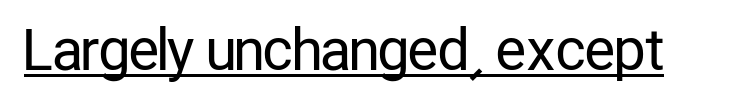
The image shows 57 px regular-weight, condensed sans-serif type, upright; set normal letter spacing, underlined; low stroke contrast and a medium x-height.
